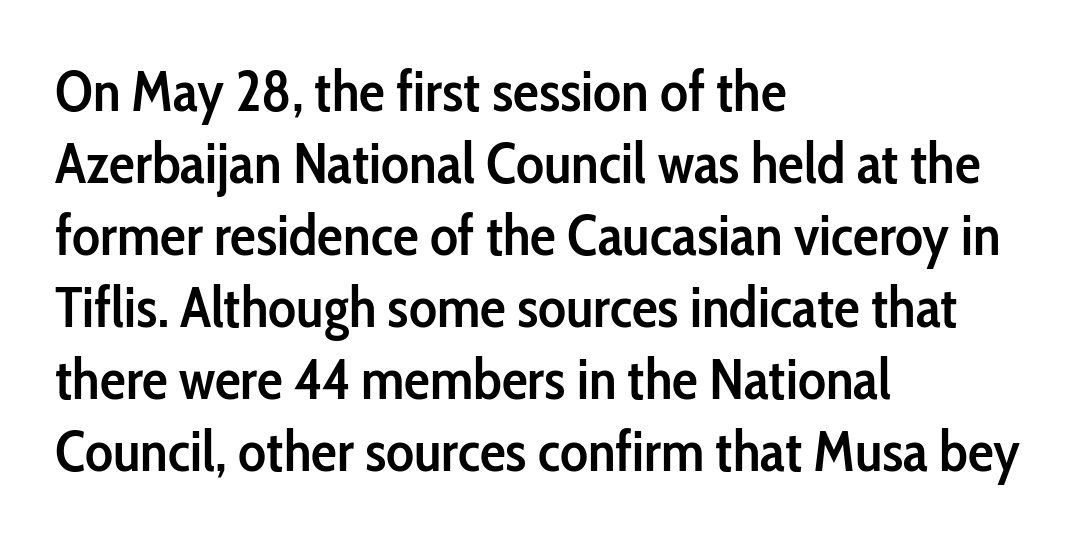
The image shows 58 px semibold, condensed sans-serif type, upright; set left-aligned, line spacing 1.24x, normal letter spacing, not underlined; low stroke contrast and a medium x-height.
